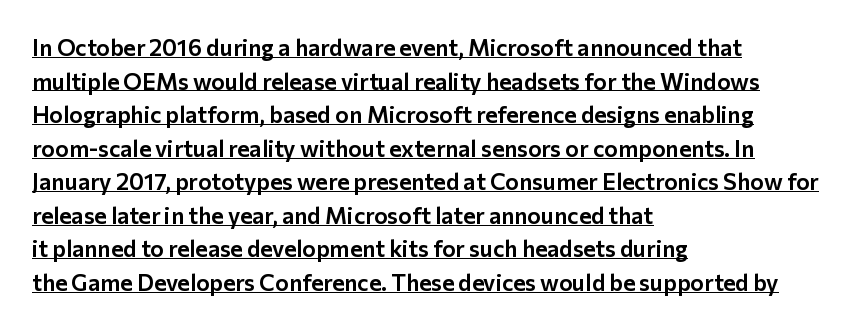
The image shows 23 px text type, upright; set left-aligned, normal line spacing (1.46x), normal letter spacing, underlined.
